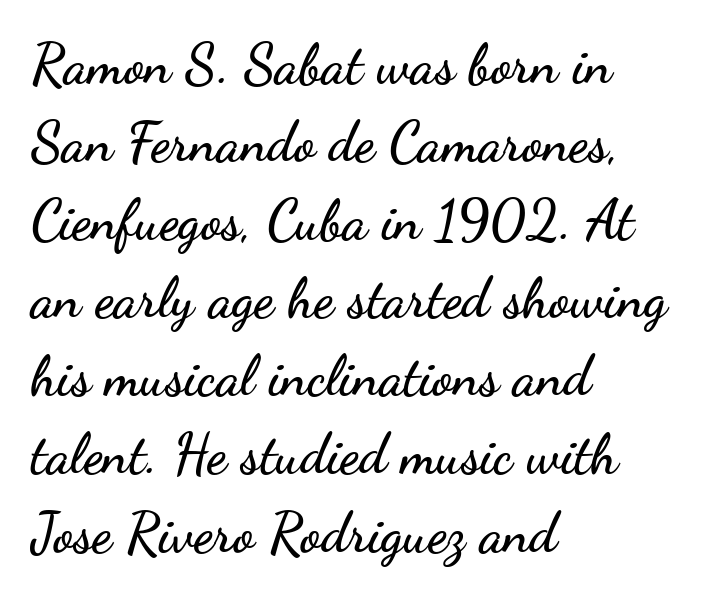
Q: Is the text italic (slanted)? A: Yes.
Q: Is the typeface a serif or a sans-serif typeface? A: Sans-serif.
Q: Is the text underlined? A: No.
Q: How is the paragraph aligned? A: Left-aligned.
Q: Is the spacing between letters normal or unusually wide? A: Normal.
Q: Is the spacing between lines tight, normal or loose? A: Normal.
Q: Width (condensed, normal, or wide)? A: Wide.
Q: Stroke contrast? A: Low.
Q: x-height? A: Small.
Q: Monospaced? A: No.
